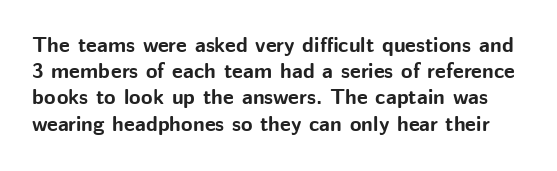
Observe the ordinary spacing: letters are neighbours, not strangers. Compared with an ordinary text face, these strokes are far heavier — a full bold. Each new line begins a customary step beneath the previous one. If you drew a line through each stem, it would be perfectly vertical.
